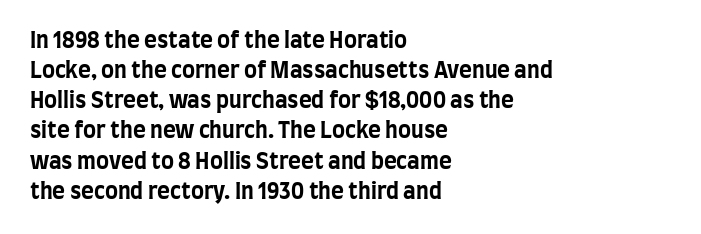
The image shows 22 px bold type, upright; set left-aligned, normal line spacing (1.37x), normal letter spacing, not underlined.
